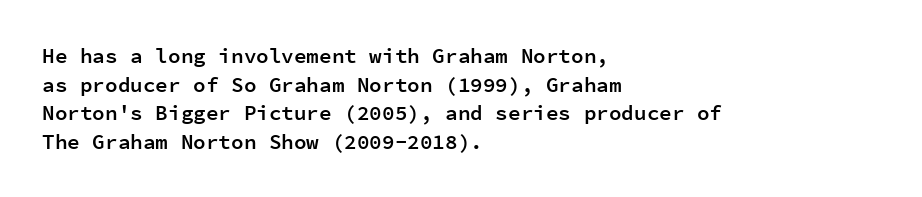
Q: Is the text bold? A: Semi-bold.
Q: Is the text italic (slanted)? A: No, it is upright.
Q: Is the text underlined? A: No.
Q: How is the paragraph aligned? A: Left-aligned.
Q: Is the spacing between letters normal or unusually wide? A: Normal.
Q: Is the spacing between lines tight, normal or loose? A: Normal.
